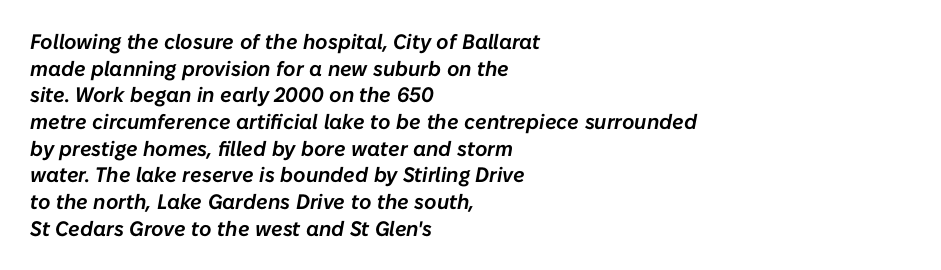
{"italic": "yes", "lean": "right", "slant_degrees": 10, "underline": "no", "align": "left", "line_spacing": "normal", "line_spacing_ratio": 1.27, "letter_spacing": "normal", "letter_spacing_em": 0.0, "glyph_px": 21}
